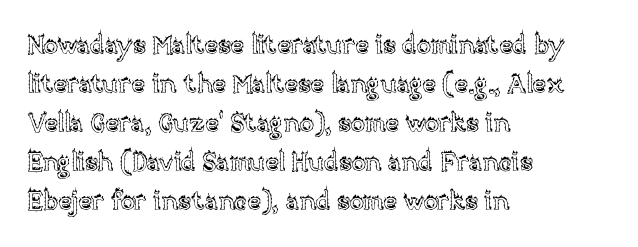
{"italic": "no", "underline": "no", "align": "left", "line_spacing": "normal", "line_spacing_ratio": 1.5, "letter_spacing": "normal", "letter_spacing_em": 0.0, "glyph_px": 26}
